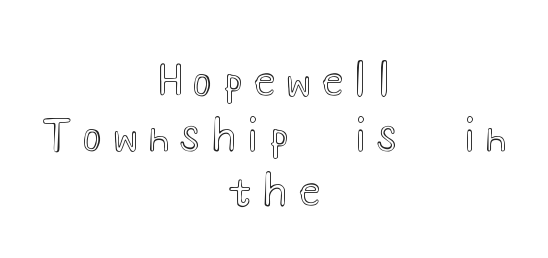
Q: Is the text italic (slanted)? A: No, it is upright.
Q: Is the text underlined? A: No.
Q: How is the paragraph aligned? A: Centered.
Q: Is the spacing between letters normal or unusually wide? A: Unusually wide.
Q: Is the spacing between lines tight, normal or loose? A: Normal.
Q: Width (condensed, normal, or wide)? A: Wide.
Q: x-height? A: Small.
Q: Monospaced? A: No.
